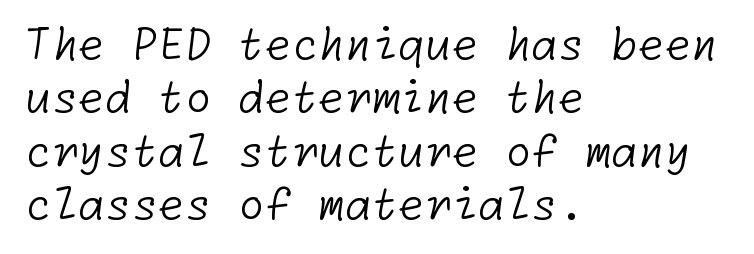
{"serif": "no", "bold": "no", "weight": "light", "width": "normal", "stroke_contrast": "low", "x_height": "medium", "underline": "no", "align": "left", "line_spacing_ratio": 1.24, "letter_spacing": "normal", "letter_spacing_em": 0.0, "glyph_px": 43}
